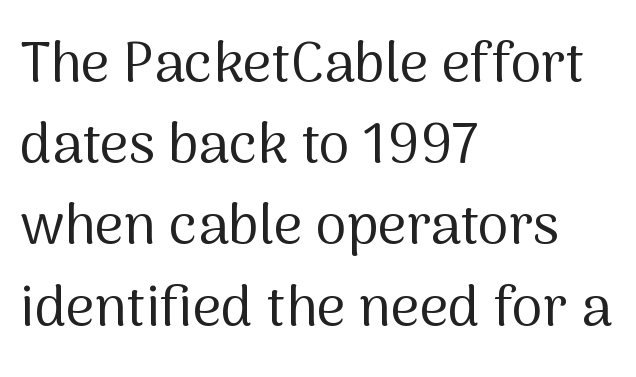
{"serif": "no", "italic": "no", "bold": "no", "weight": "regular", "width": "normal", "stroke_contrast": "medium", "x_height": "medium", "monospaced": "no", "underline": "no", "align": "left", "line_spacing": "normal", "line_spacing_ratio": 1.45, "letter_spacing": "normal", "letter_spacing_em": 0.0, "glyph_px": 56}
